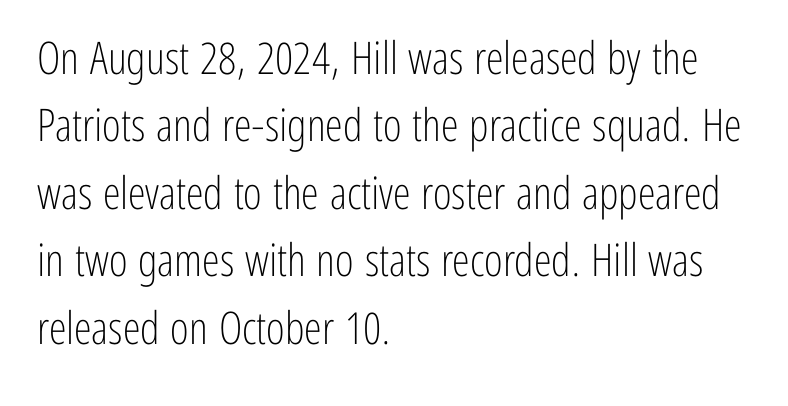
{"serif": "no", "italic": "no", "bold": "no", "weight": "light", "width": "condensed", "stroke_contrast": "low", "x_height": "medium", "monospaced": "no", "underline": "no", "align": "left", "line_spacing": "normal", "line_spacing_ratio": 1.5, "letter_spacing": "normal", "letter_spacing_em": 0.0, "glyph_px": 45}
